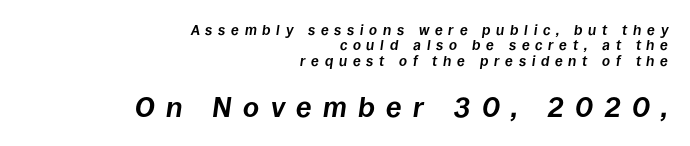
Words appear elongated and porous because spacing is wide. Heft: maximum for text — a bold. Top chunk: small. Bottom chunk: large. The space between consecutive lines is stingy.
